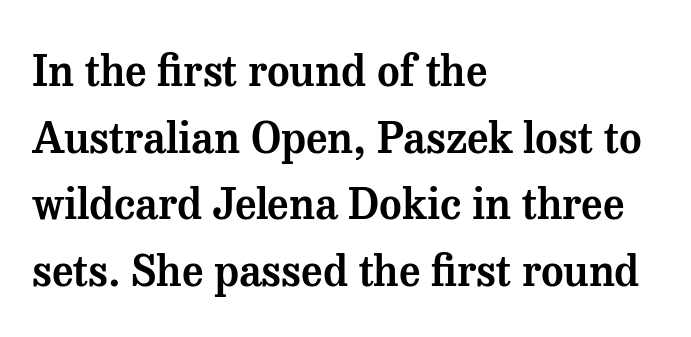
Compared with typical body copy, the letter spacing here is the same. Unlike italic type, these characters show no tilt at all. Observe the serifs anchoring each vertical stroke in this sample. Casual observation: everything's shoved over to the left. The words here are not underlined.
